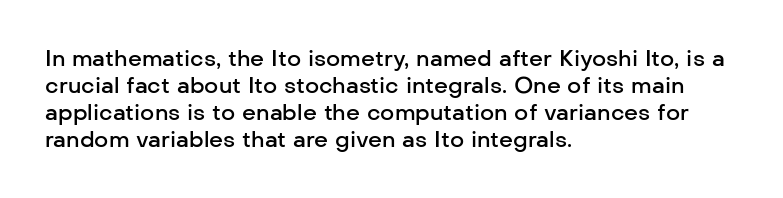
{"italic": "no", "bold": "semi", "underline": "no", "align": "left", "line_spacing_ratio": 1.22, "letter_spacing": "normal", "letter_spacing_em": 0.0, "glyph_px": 22}
